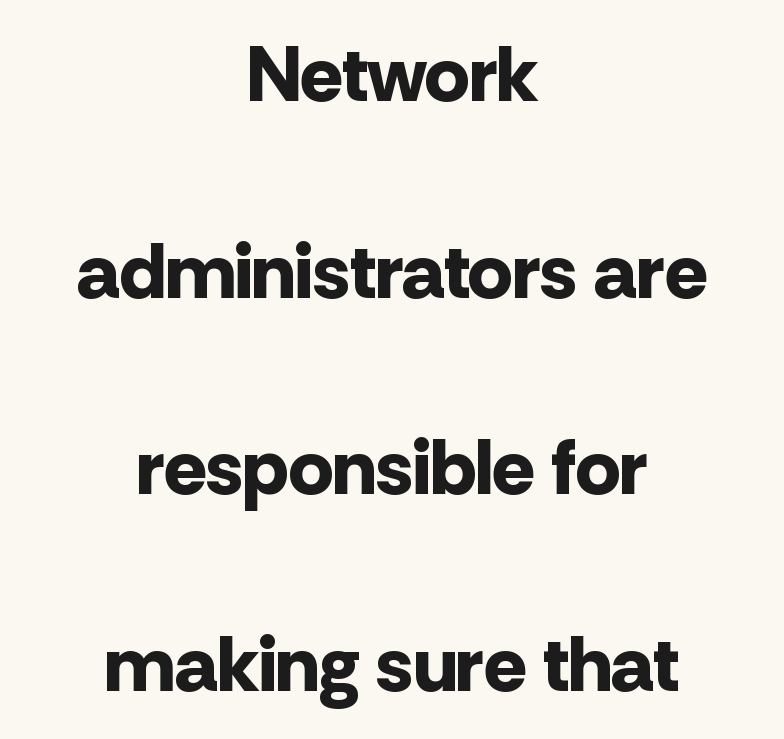
Q: Is the text bold? A: Yes.
Q: Is the text italic (slanted)? A: No, it is upright.
Q: Is the typeface a serif or a sans-serif typeface? A: Sans-serif.
Q: Is the text underlined? A: No.
Q: How is the paragraph aligned? A: Centered.
Q: Is the spacing between letters normal or unusually wide? A: Normal.
Q: Is the spacing between lines tight, normal or loose? A: Loose.
Q: Width (condensed, normal, or wide)? A: Normal.
Q: Stroke contrast? A: Low.
Q: x-height? A: Medium.
Q: Monospaced? A: No.
